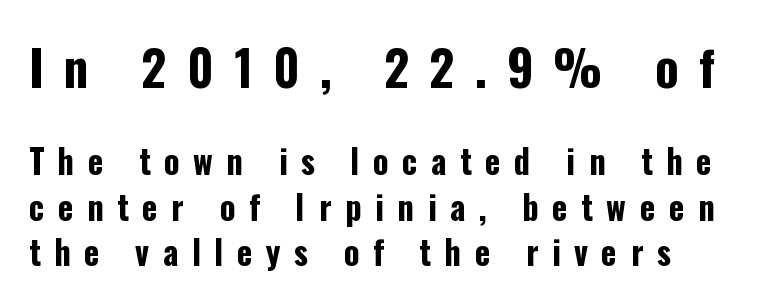
Q: Is the text bold? A: Yes.
Q: Is the text italic (slanted)? A: No, it is upright.
Q: Is the typeface a serif or a sans-serif typeface? A: Sans-serif.
Q: Is the text underlined? A: No.
Q: Is the spacing between letters normal or unusually wide? A: Unusually wide.
Q: Is the spacing between lines tight, normal or loose? A: Normal.
Q: Which block of text is set in a larger size, the first (top) or the second (bottom)? A: The first (top) one.
Q: Width (condensed, normal, or wide)? A: Condensed.
Q: Stroke contrast? A: Low.
Q: x-height? A: Medium.
Q: Monospaced? A: No.
